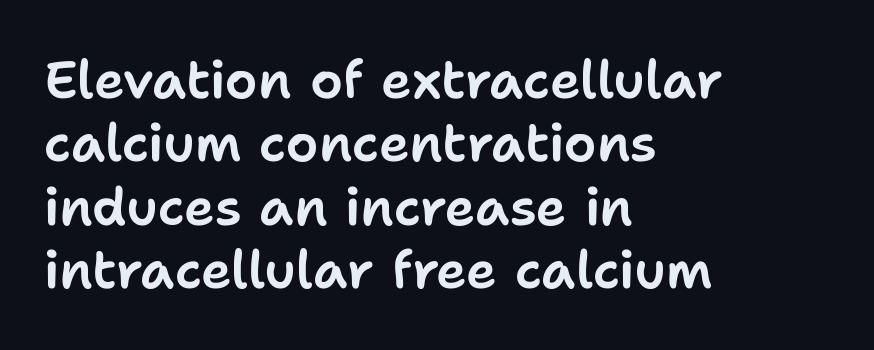
{"serif": "no", "italic": "no", "width": "normal", "stroke_contrast": "low", "x_height": "medium", "monospaced": "no", "underline": "no", "align": "left", "line_spacing_ratio": 1.22, "letter_spacing": "normal", "letter_spacing_em": 0.0, "glyph_px": 52}
